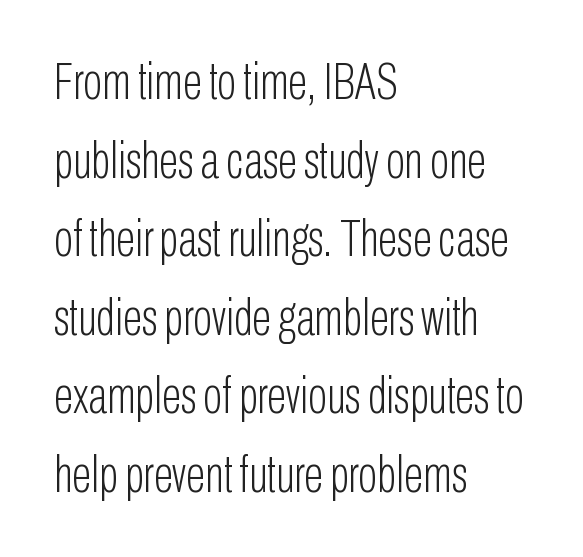
{"serif": "no", "italic": "no", "bold": "no", "weight": "light", "width": "condensed", "stroke_contrast": "low", "x_height": "medium", "monospaced": "no", "underline": "no", "align": "left", "line_spacing": "normal", "line_spacing_ratio": 1.54, "letter_spacing": "normal", "letter_spacing_em": 0.0, "glyph_px": 51}
